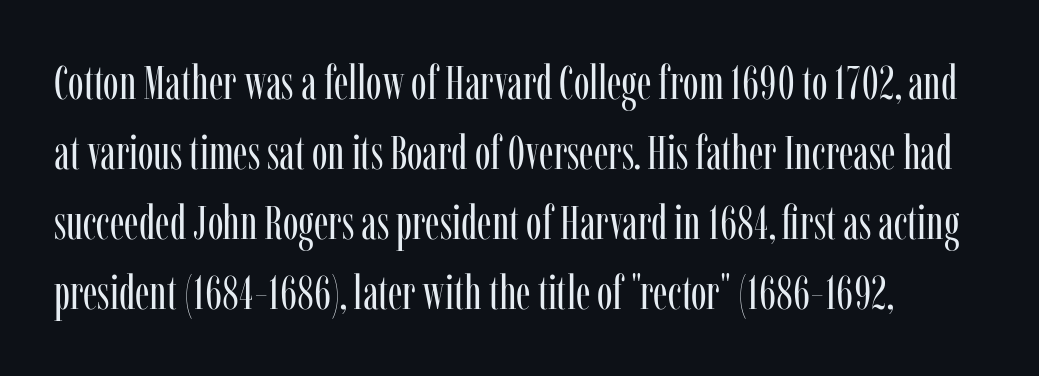
{"serif": "yes", "italic": "no", "bold": "no", "weight": "regular", "width": "condensed", "stroke_contrast": "low", "x_height": "medium", "monospaced": "no", "underline": "no", "line_spacing": "normal", "line_spacing_ratio": 1.49, "letter_spacing": "normal", "letter_spacing_em": 0.0, "glyph_px": 47}
